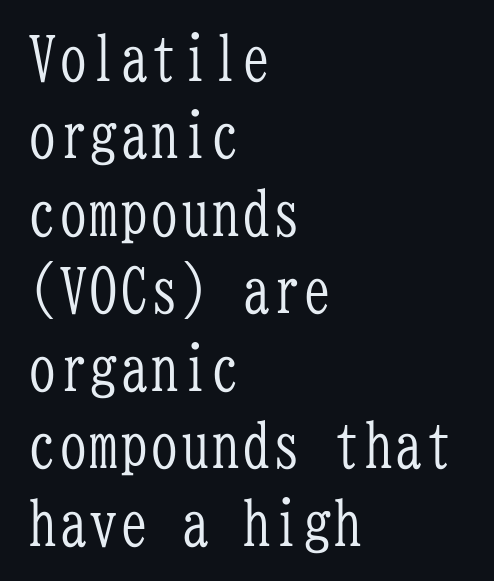
The image shows 61 px light, condensed serif type, upright, monospaced; set left-aligned, normal line spacing (1.27x), normal letter spacing, not underlined; low stroke contrast and a medium x-height.
